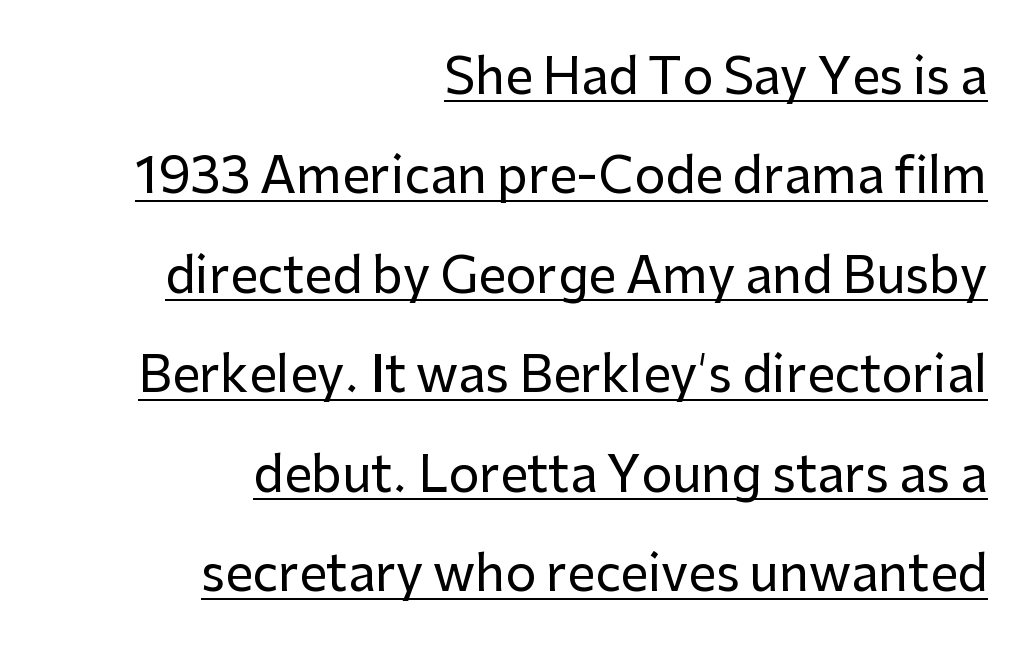
What decoration does the sample have? An underline. The type family on display is of the sans-serif kind. The letters stand upright; this is a roman face. The passage shown has conventional tracking throughout. The vertical gap from one line to the next is large.
